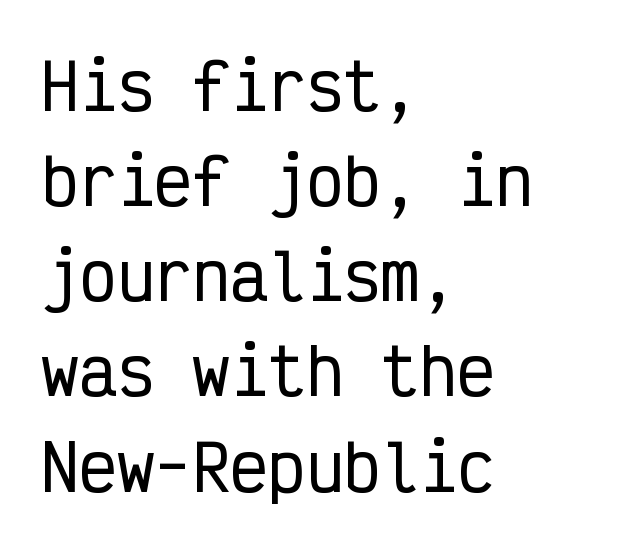
Q: Is the text italic (slanted)? A: No, it is upright.
Q: Is the typeface a serif or a sans-serif typeface? A: Sans-serif.
Q: Is the text underlined? A: No.
Q: How is the paragraph aligned? A: Left-aligned.
Q: Is the spacing between letters normal or unusually wide? A: Normal.
Q: Is the spacing between lines tight, normal or loose? A: Normal.
Q: Width (condensed, normal, or wide)? A: Condensed.
Q: Stroke contrast? A: Low.
Q: x-height? A: Medium.
Q: Monospaced? A: Yes.
